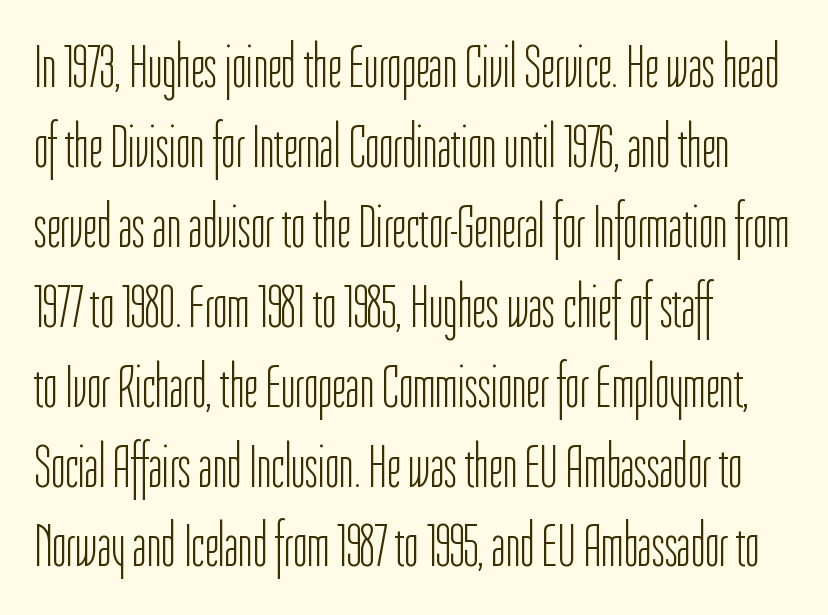
{"serif": "no", "italic": "no", "bold": "no", "weight": "light", "width": "condensed", "stroke_contrast": "low", "x_height": "medium", "monospaced": "no", "underline": "no", "align": "left", "line_spacing": "normal", "line_spacing_ratio": 1.31, "letter_spacing": "normal", "letter_spacing_em": 0.0, "glyph_px": 61}
